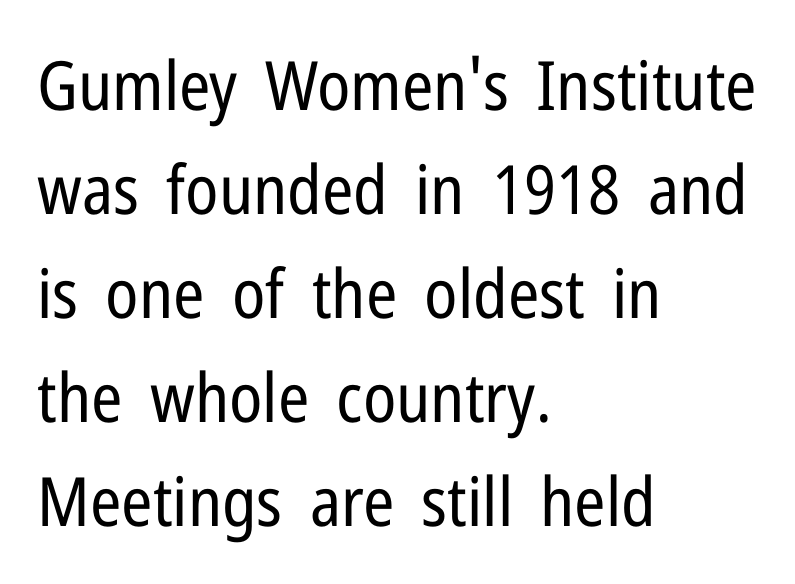
The designer went with a sans here, leaving each stem footless. A classic flush-left, rag-right setting is used for this passage. This block has exactly the height ordinary leading produces. You could not count columns in this text — the font is proportionally spaced. Vertical stems look standard width or narrower in stroke. The letterforms sit shoulder to shoulder at normal distance.
